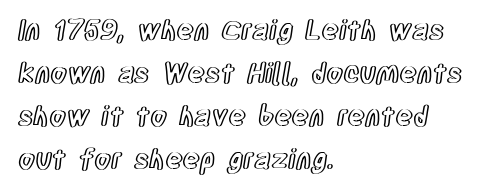
Q: Is the text italic (slanted)? A: Yes.
Q: Is the text underlined? A: No.
Q: How is the paragraph aligned? A: Left-aligned.
Q: Is the spacing between letters normal or unusually wide? A: Normal.
Q: Is the spacing between lines tight, normal or loose? A: Normal.
